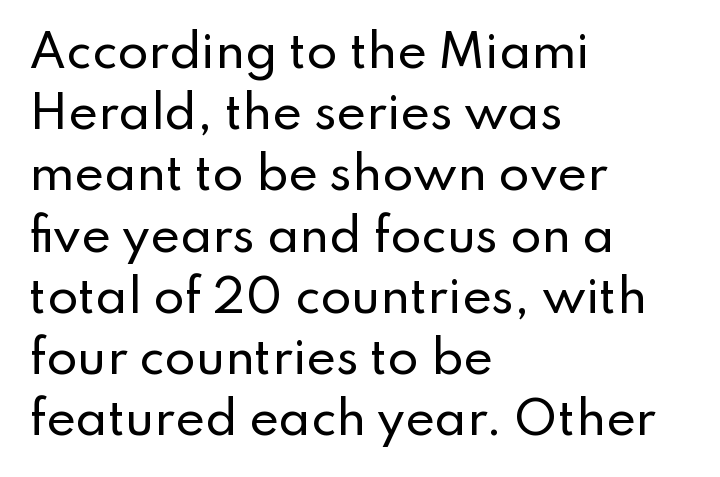
The image shows 45 px sans-serif type, upright; set left-aligned, normal line spacing (1.36x), normal letter spacing, not underlined; low stroke contrast and a small x-height.
